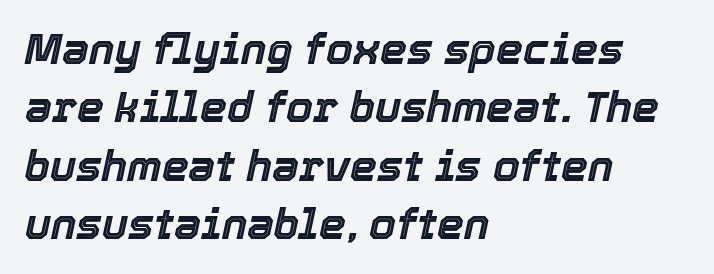
Caption: standard tracking, unaltered. Each letter keeps its own natural width here, so spacing adapts to shape. Only glyphs here, with clear space below each row. Normally led — the rows are evenly, conventionally spaced. Italic? Definitely — the glyphs are oblique. Notice how the passage keeps a crisp vertical edge on the left only.
